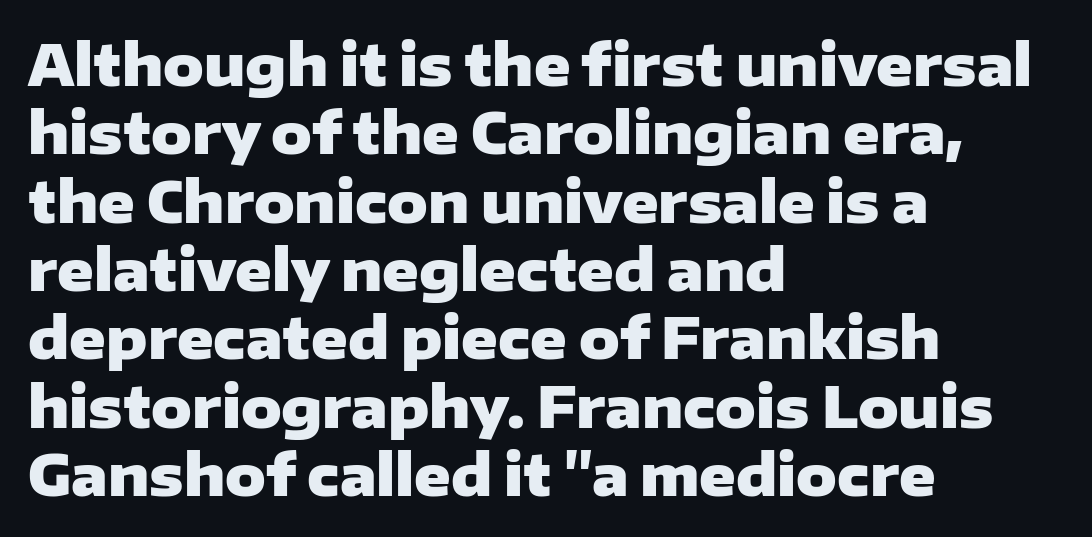
{"serif": "no", "italic": "no", "bold": "yes", "weight": "heavy", "width": "wide", "stroke_contrast": "low", "x_height": "medium", "monospaced": "no", "underline": "no", "align": "left", "line_spacing_ratio": 1.22, "letter_spacing": "normal", "letter_spacing_em": 0.0, "glyph_px": 56}
